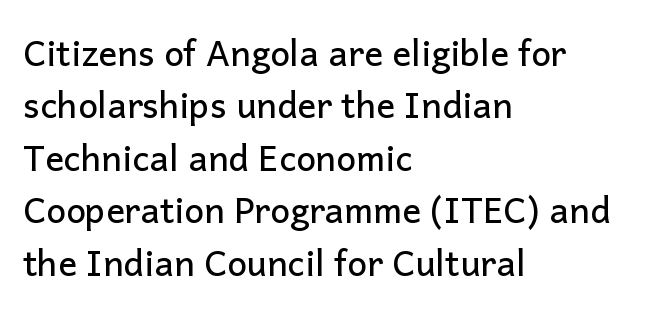
Nothing sits at the stroke ends, so this counts as sans-serif. This rendering features lettering with no underline. Nope, not italic — everything's standing straight. Compared with typical body copy, the letter spacing here is the same. A typesetter would call this leading conventional body-copy spacing. You could not count columns in this text — the font is proportionally spaced.
